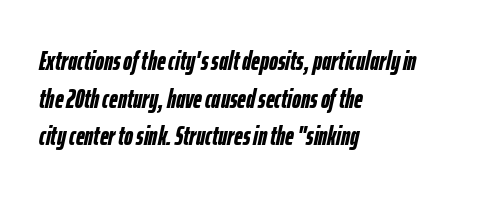
{"italic": "yes", "lean": "right", "slant_degrees": 12, "bold": "yes", "underline": "no", "align": "left", "line_spacing": "normal", "line_spacing_ratio": 1.39, "letter_spacing": "normal", "letter_spacing_em": 0.0, "glyph_px": 27}
